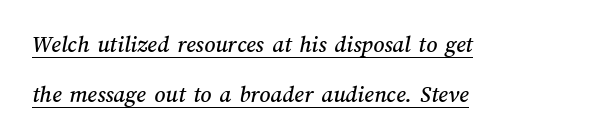
Q: Is the text underlined? A: Yes.
Q: How is the paragraph aligned? A: Left-aligned.
Q: Is the spacing between letters normal or unusually wide? A: Normal.
Q: Is the spacing between lines tight, normal or loose? A: Loose.
